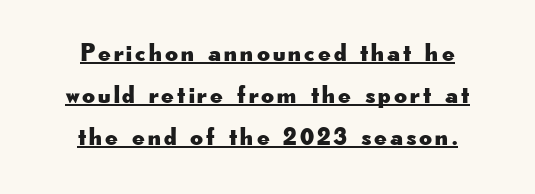
The image shows 25 px text type, upright; set centered, normal line spacing (1.68x), underlined.
